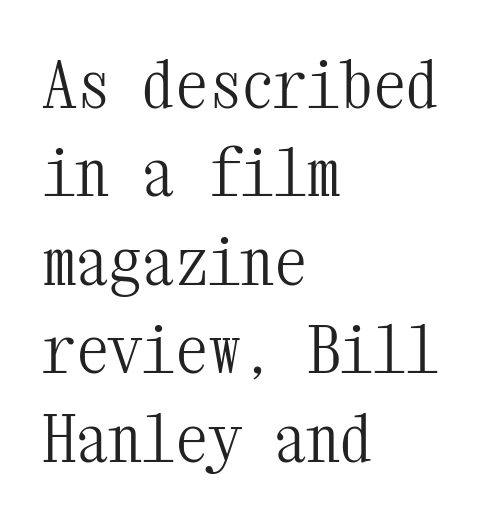
The image shows 66 px light, condensed serif type, upright, monospaced; set left-aligned, normal line spacing (1.34x), normal letter spacing, not underlined; medium stroke contrast and a medium x-height.
